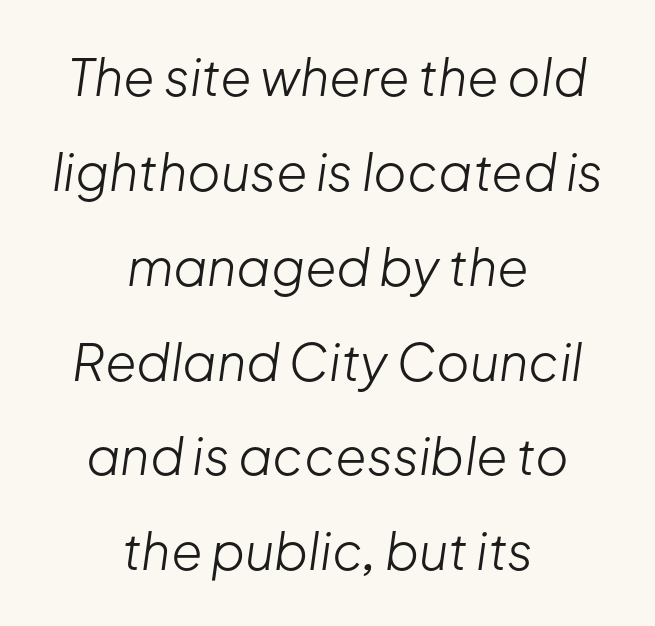
The image shows 51 px light type, italic (leaning right); set centered, line spacing 1.86x, normal letter spacing, not underlined; low stroke contrast and a medium x-height.
